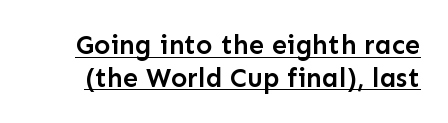
The image shows 27 px text type, upright; set line spacing 1.21x, normal letter spacing, underlined.
